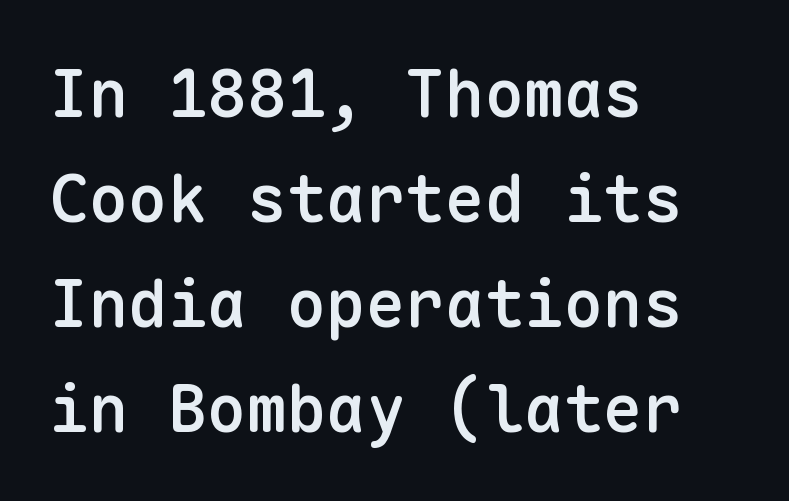
{"serif": "no", "italic": "no", "bold": "semi", "weight": "semibold", "width": "normal", "stroke_contrast": "low", "x_height": "medium", "monospaced": "yes", "underline": "no", "align": "left", "line_spacing": "normal", "line_spacing_ratio": 1.59, "letter_spacing": "normal", "letter_spacing_em": 0.0, "glyph_px": 66}
